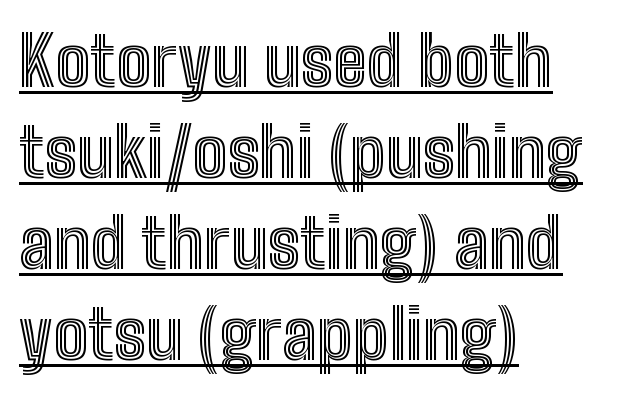
A student would call this left alignment; a typographer would say flush left, rag right. Nobody touched the tracking dial on this one. Here the designer chose a conventional face with non-uniform glyph widths. Whoever set this chose a conventional vertical rhythm.
